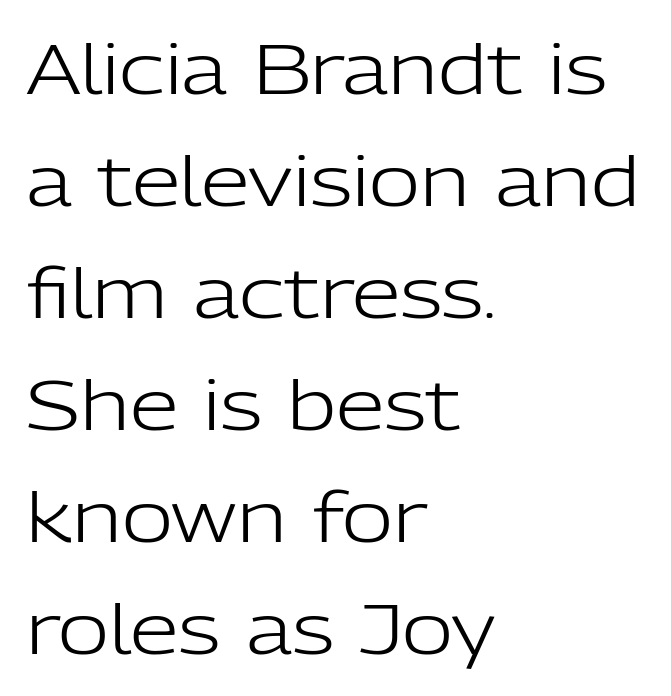
Q: Is the text bold? A: No.
Q: Is the text italic (slanted)? A: No, it is upright.
Q: Is the typeface a serif or a sans-serif typeface? A: Sans-serif.
Q: Is the text underlined? A: No.
Q: How is the paragraph aligned? A: Left-aligned.
Q: Is the spacing between letters normal or unusually wide? A: Normal.
Q: Is the spacing between lines tight, normal or loose? A: Normal.
Q: Width (condensed, normal, or wide)? A: Normal.
Q: Stroke contrast? A: Low.
Q: x-height? A: Medium.
Q: Monospaced? A: No.
